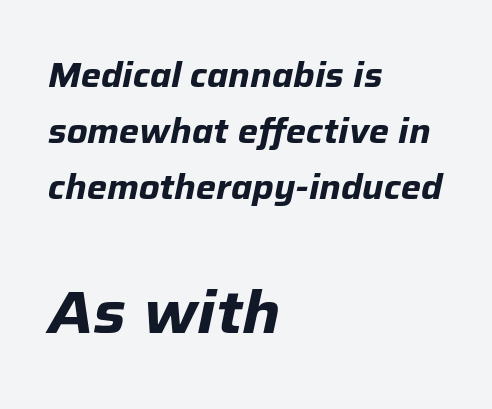
{"italic": "yes", "lean": "right", "slant_degrees": 12, "bold": "yes", "weight": "bold", "width": "normal", "stroke_contrast": "low", "x_height": "medium", "monospaced": "no", "underline": "no", "align": "left", "line_spacing": "normal", "line_spacing_ratio": 1.65, "letter_spacing": "normal", "letter_spacing_em": 0.0, "larger_block": "second", "size_ratio": 1.76, "glyph_px": 60}
